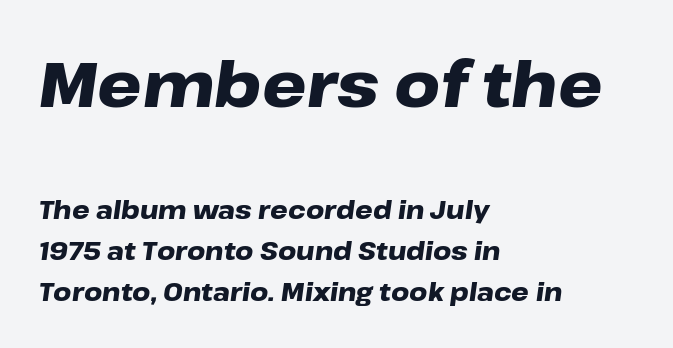
Q: Is the text bold? A: Yes.
Q: Is the text italic (slanted)? A: Yes, it leans right by about 8 degrees.
Q: Is the text underlined? A: No.
Q: How is the paragraph aligned? A: Left-aligned.
Q: Is the spacing between letters normal or unusually wide? A: Normal.
Q: Is the spacing between lines tight, normal or loose? A: Normal.
Q: Which block of text is set in a larger size, the first (top) or the second (bottom)? A: The first (top) one.
Q: Width (condensed, normal, or wide)? A: Wide.
Q: Stroke contrast? A: Low.
Q: x-height? A: Medium.
Q: Monospaced? A: No.
